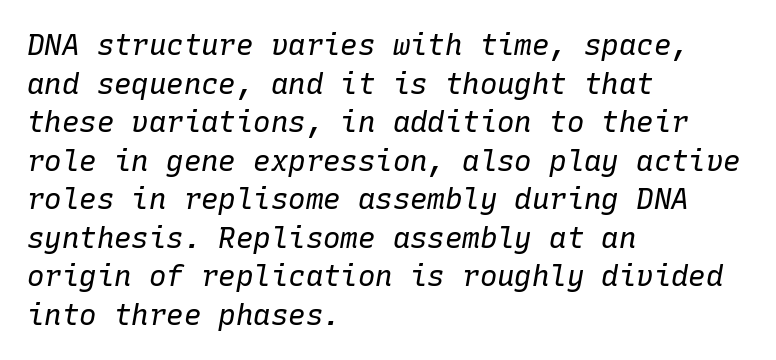
The typeface has the unassuming heft of standard copy or less. The glyphs look as if they've been sheared to an angle. Every row of glyphs begins at an identical x-position on the left. Words appear dense and cohesive because spacing is normal. Quick note: interline space is typical. Monospaced: the letters line up in strict vertical columns.
